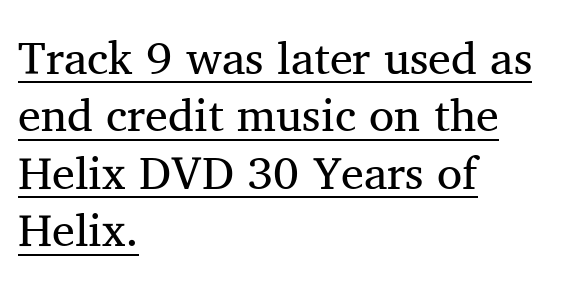
Italic: no, the glyphs are upright roman. Does a line run under the words? Yes, clearly. These lines are set flush left with a ragged right edge. The gaps between neighbouring characters are ordinary and unremarkable. Stroke thickness stays within the range of a standard reading face or lighter. Quick note: interline space is typical.
